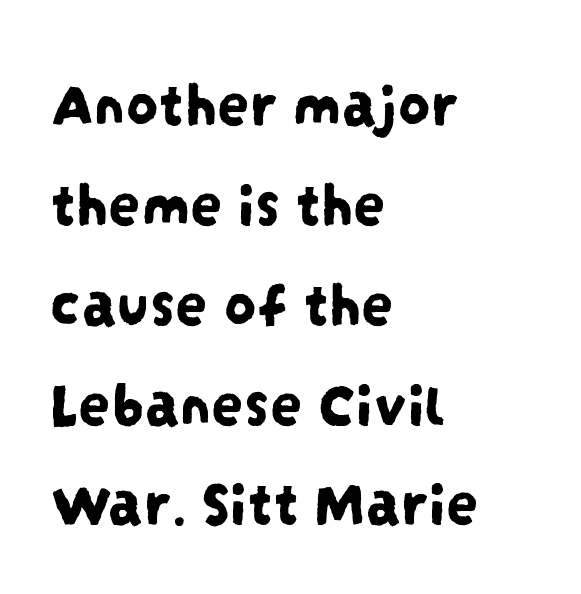
The image shows 64 px condensed sans-serif type; set left-aligned, normal line spacing (1.56x), normal letter spacing, not underlined; low stroke contrast and a large x-height.
